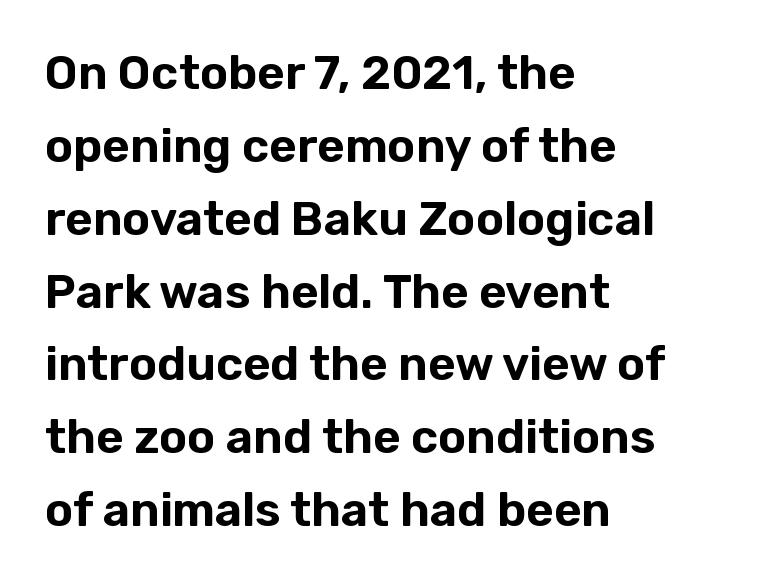
The image shows 47 px sans-serif type, upright; set left-aligned, normal line spacing (1.55x), normal letter spacing, not underlined; low stroke contrast and a medium x-height.
